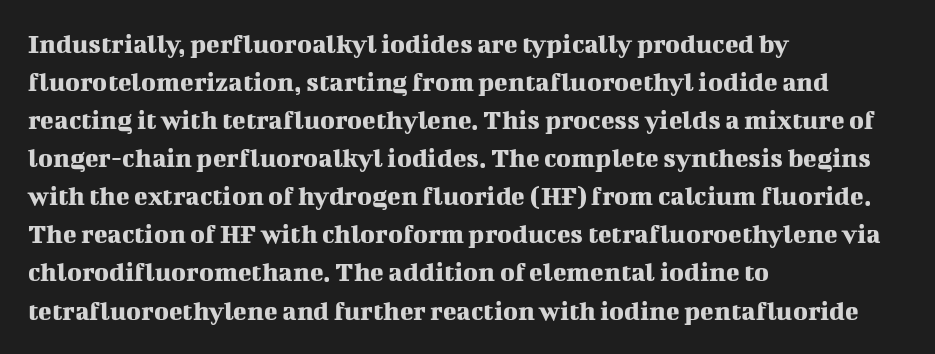
Q: Is the text italic (slanted)? A: No, it is upright.
Q: Is the typeface a serif or a sans-serif typeface? A: Serif.
Q: Is the text underlined? A: No.
Q: How is the paragraph aligned? A: Left-aligned.
Q: Is the spacing between letters normal or unusually wide? A: Normal.
Q: Is the spacing between lines tight, normal or loose? A: Normal.
Q: Width (condensed, normal, or wide)? A: Normal.
Q: Stroke contrast? A: Medium.
Q: x-height? A: Medium.
Q: Monospaced? A: No.
